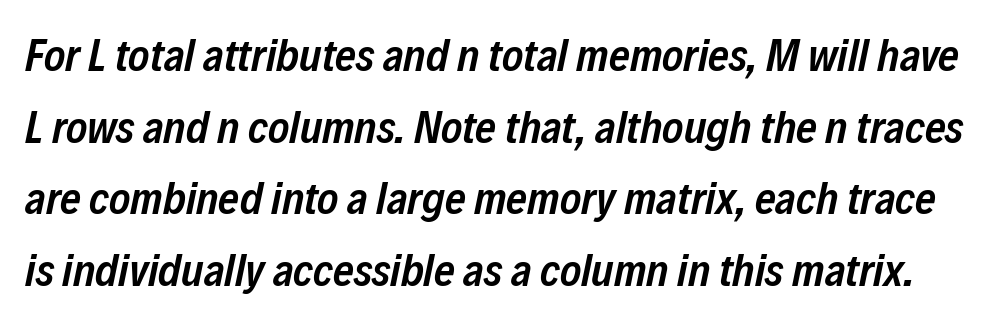
Spacing verdict: proportional, widths tailored to each character. No extra tracking has been applied to these lines. Decoration check: the copy has no underline. Stems and bowls a touch heavier than normal — semibold.
